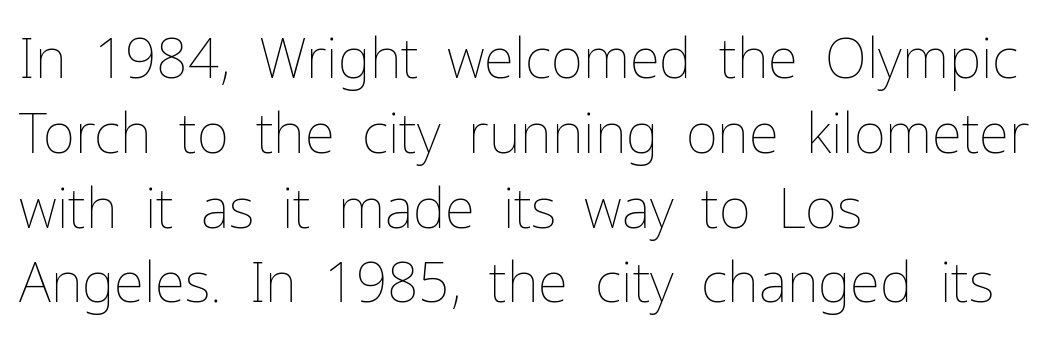
Q: Is the text bold? A: No.
Q: Is the text italic (slanted)? A: No, it is upright.
Q: Is the text underlined? A: No.
Q: How is the paragraph aligned? A: Left-aligned.
Q: Is the spacing between letters normal or unusually wide? A: Normal.
Q: Is the spacing between lines tight, normal or loose? A: Normal.
Q: Width (condensed, normal, or wide)? A: Normal.
Q: Stroke contrast? A: Low.
Q: x-height? A: Medium.
Q: Monospaced? A: No.
